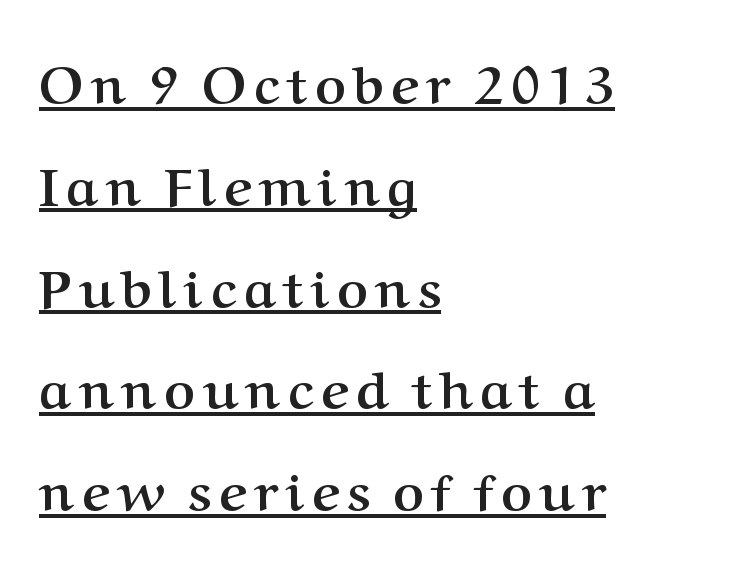
{"serif": "yes", "italic": "no", "bold": "yes", "weight": "semibold", "width": "normal", "stroke_contrast": "medium", "x_height": "medium", "monospaced": "no", "underline": "yes", "align": "left", "line_spacing": "loose", "line_spacing_ratio": 1.92, "glyph_px": 53}
